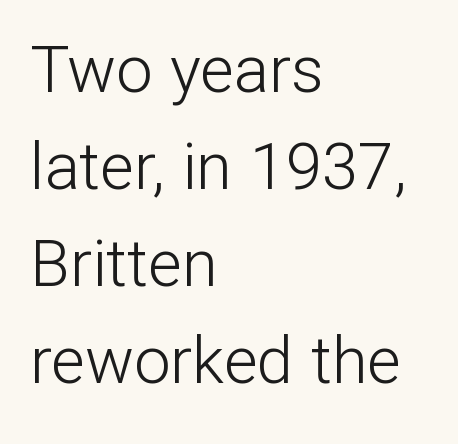
Q: Is the text bold? A: No.
Q: Is the text italic (slanted)? A: No, it is upright.
Q: Is the typeface a serif or a sans-serif typeface? A: Sans-serif.
Q: Is the text underlined? A: No.
Q: How is the paragraph aligned? A: Left-aligned.
Q: Is the spacing between letters normal or unusually wide? A: Normal.
Q: Is the spacing between lines tight, normal or loose? A: Normal.
Q: Width (condensed, normal, or wide)? A: Normal.
Q: Stroke contrast? A: Low.
Q: x-height? A: Medium.
Q: Monospaced? A: No.
